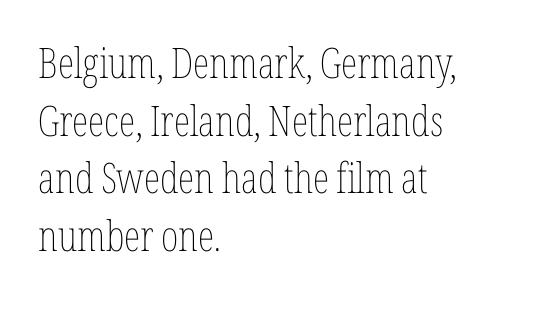
Honestly, the letter spacing is just normal — you wouldn't notice it. Is the stroke heavy? The answer is a plain regular-or-lighter. Do the characters align in a grid? No, the font is proportional. Check the space under the baseline: it is left empty. Baseline-to-baseline distance is the conventional proportion of letter height.
